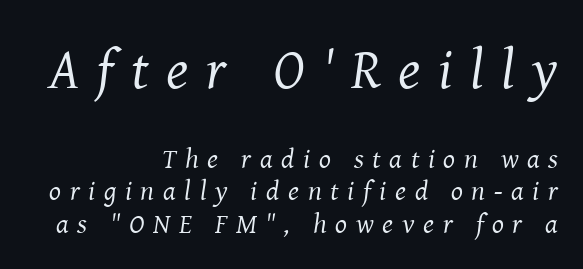
The image shows 57 px regular-weight serif type, italic (leaning right); set right-aligned, line spacing 1.16x, unusually wide letter spacing (+0.31 em), not underlined; the first (top) block is 2.04x larger; medium stroke contrast and a medium x-height.
